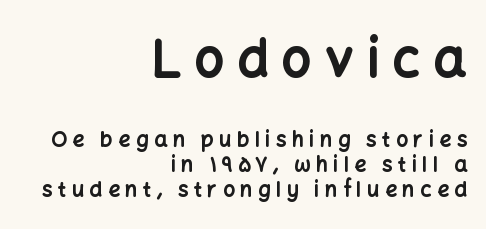
{"serif": "no", "italic": "no", "bold": "yes", "weight": "bold", "width": "normal", "stroke_contrast": "low", "x_height": "medium", "monospaced": "no", "underline": "no", "align": "right", "line_spacing_ratio": 1.2, "letter_spacing": "wide", "letter_spacing_em": 0.26, "larger_block": "first", "size_ratio": 2.48, "glyph_px": 52}
